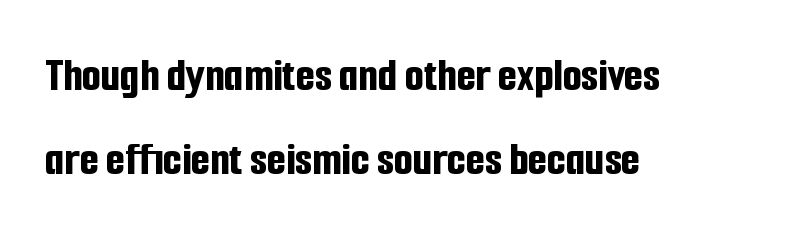
The lines are quadded left. The font is running at its bold setting. Do the characters align in a grid? No, the font is proportional. No word sits above an underline. The letterforms sit shoulder to shoulder at normal distance. Posture: upright roman.
